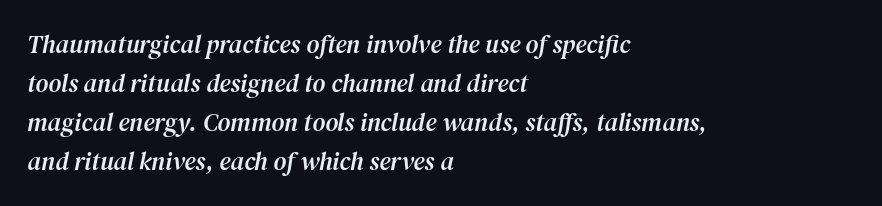
Q: Is the text italic (slanted)? A: Yes, it leans right by about 12 degrees.
Q: Is the text underlined? A: No.
Q: How is the paragraph aligned? A: Left-aligned.
Q: Is the spacing between letters normal or unusually wide? A: Normal.
Q: Is the spacing between lines tight, normal or loose? A: Normal.
